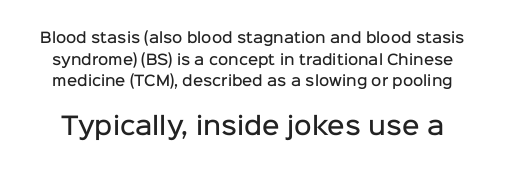
The image shows 24 px text type, upright; set normal line spacing (1.55x), normal letter spacing, not underlined; the second (bottom) block is 1.71x larger.
